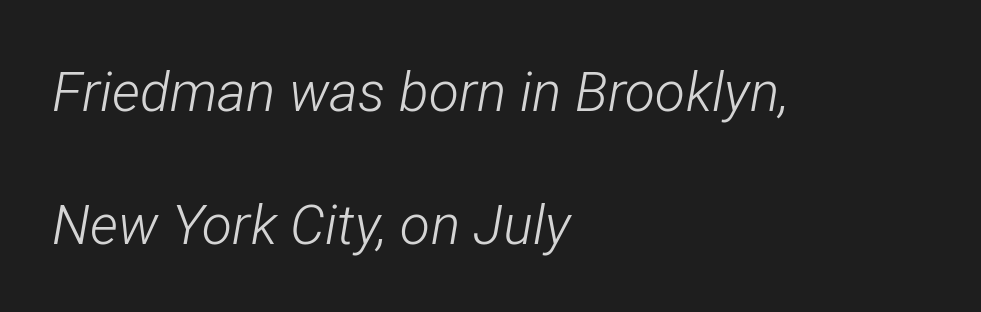
A typesetter would call this proportional, since set widths differ per character. The paragraph has a hard left edge and a soft right edge. Each word holds together tightly as a unit, with standard inter-letter gaps. No extra ink here — the face is not bold.
